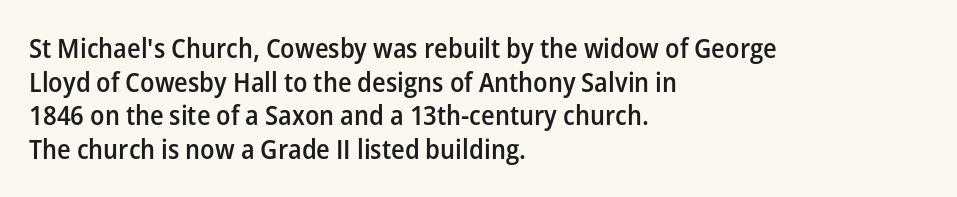
{"italic": "no", "bold": "semi", "underline": "no", "align": "left", "line_spacing": "normal", "line_spacing_ratio": 1.25, "letter_spacing": "normal", "letter_spacing_em": 0.0, "glyph_px": 27}
